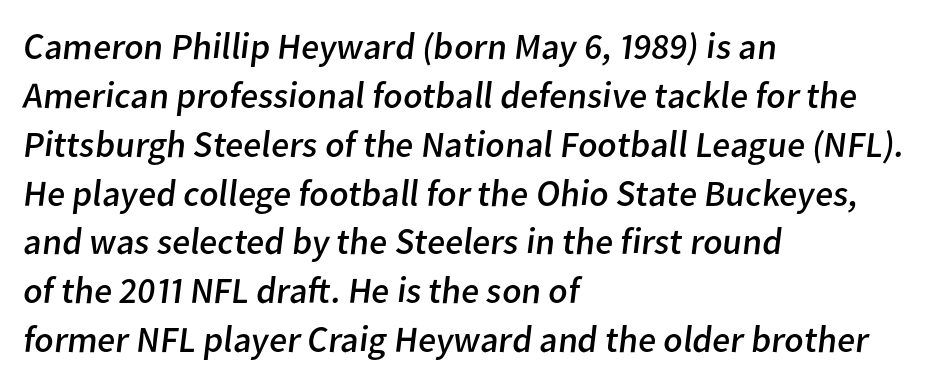
Q: Is the text bold? A: No.
Q: Is the typeface a serif or a sans-serif typeface? A: Sans-serif.
Q: Is the text underlined? A: No.
Q: How is the paragraph aligned? A: Left-aligned.
Q: Is the spacing between letters normal or unusually wide? A: Normal.
Q: Is the spacing between lines tight, normal or loose? A: Normal.
Q: Width (condensed, normal, or wide)? A: Normal.
Q: Stroke contrast? A: Low.
Q: x-height? A: Medium.
Q: Monospaced? A: No.
